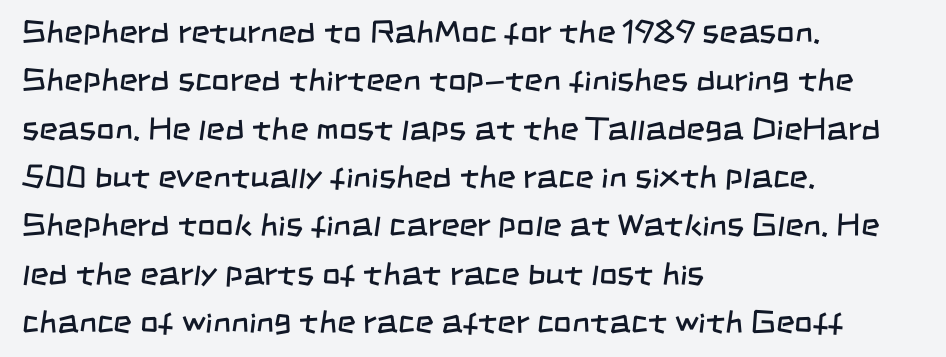
The weight tops out at a normal text grade. Lines of text with bare space underneath. You could not count columns in this text — the font is proportionally spaced. Horizontally, the lines are justified to the leading edge only.
